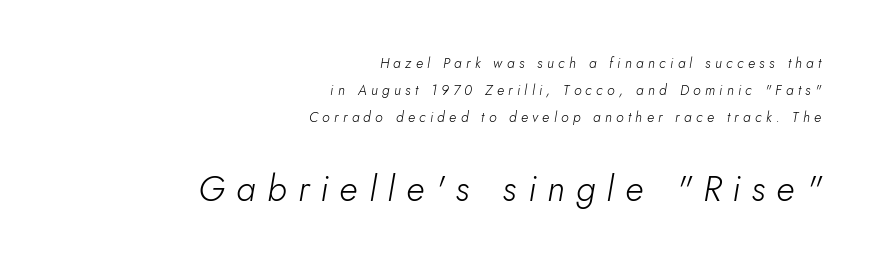
There is plenty of visible air inserted between adjacent glyphs. The strip under each line holds only bare page. Each letter keeps its own natural width here, so spacing adapts to shape. The face looks like a standard text weight, possibly lighter. In CSS terms this would be text-align: right.
